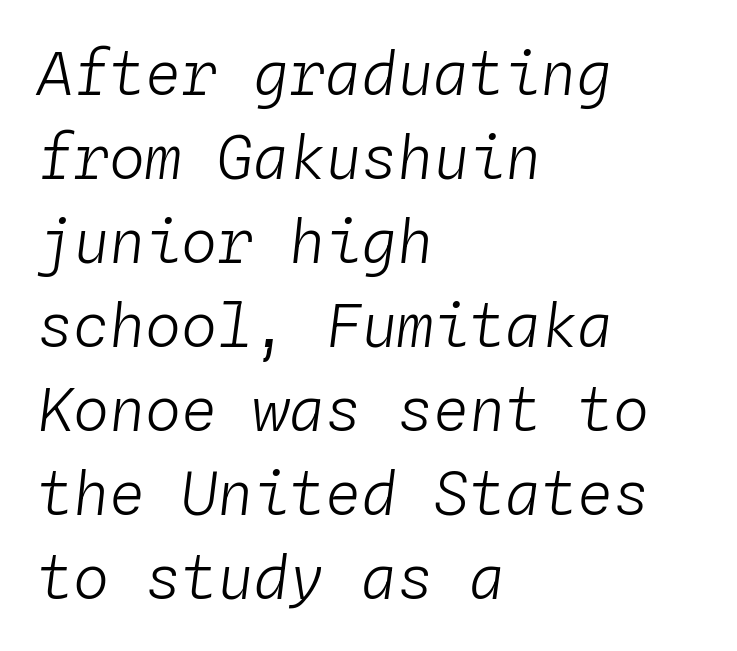
{"italic": "yes", "lean": "right", "slant_degrees": 4, "bold": "no", "weight": "light", "width": "normal", "stroke_contrast": "low", "x_height": "medium", "monospaced": "yes", "underline": "no", "align": "left", "line_spacing": "normal", "line_spacing_ratio": 1.4, "letter_spacing": "normal", "letter_spacing_em": 0.0, "glyph_px": 60}
